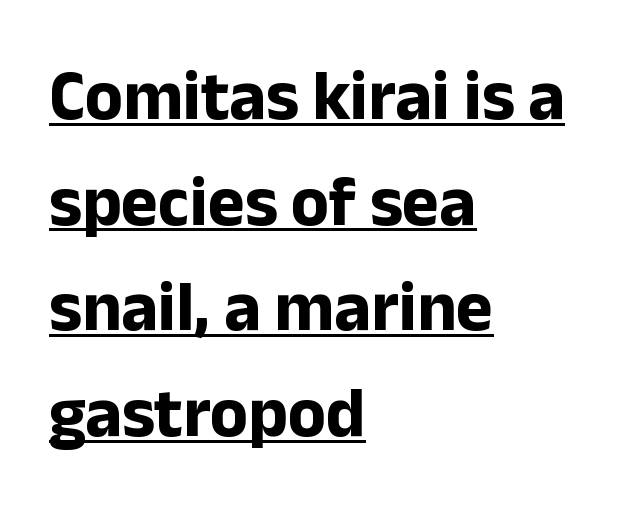
The strokes are fattened all the way to bold. The face used here is a sans, in the tradition of grotesques and geometrics. The rendering uses natural spacing where letterforms have individual widths. The letters stand straight up with perfectly vertical stems.
